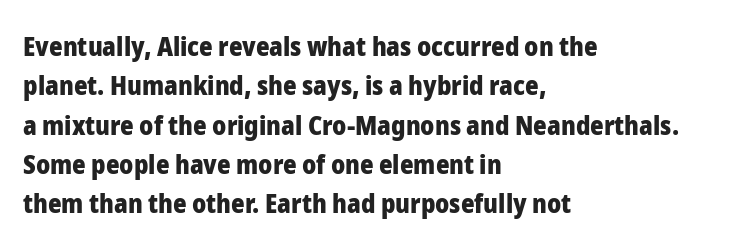
Q: Is the text bold? A: Yes.
Q: Is the text italic (slanted)? A: No, it is upright.
Q: Is the text underlined? A: No.
Q: How is the paragraph aligned? A: Left-aligned.
Q: Is the spacing between letters normal or unusually wide? A: Normal.
Q: Is the spacing between lines tight, normal or loose? A: Normal.
